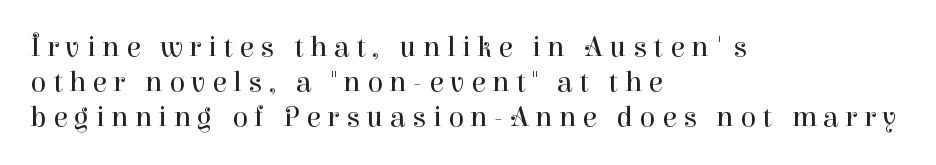
Q: Is the text bold? A: No.
Q: Is the text italic (slanted)? A: No, it is upright.
Q: Is the typeface a serif or a sans-serif typeface? A: Serif.
Q: Is the text underlined? A: No.
Q: How is the paragraph aligned? A: Left-aligned.
Q: Is the spacing between letters normal or unusually wide? A: Unusually wide.
Q: Width (condensed, normal, or wide)? A: Normal.
Q: Stroke contrast? A: High.
Q: x-height? A: Medium.
Q: Monospaced? A: No.
